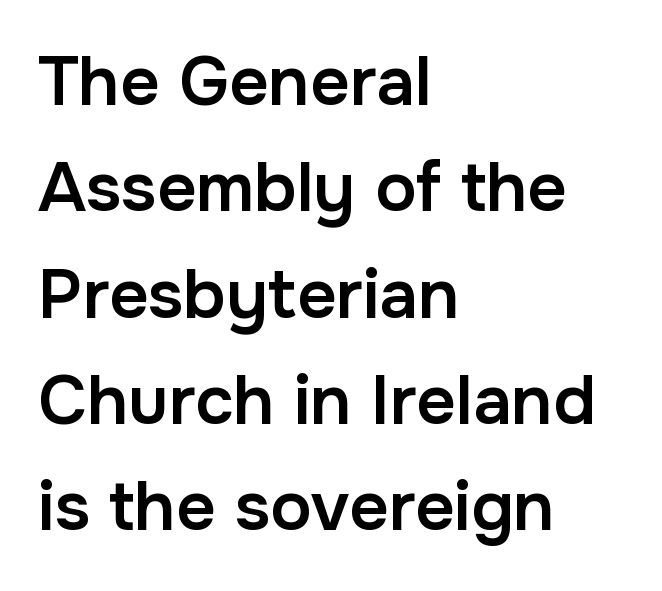
Each word holds together tightly as a unit, with standard inter-letter gaps. Descenders hang freely into open space. These lines stack with their left ends in a neat column. This is moderately heavy type, rendered in semibold.
